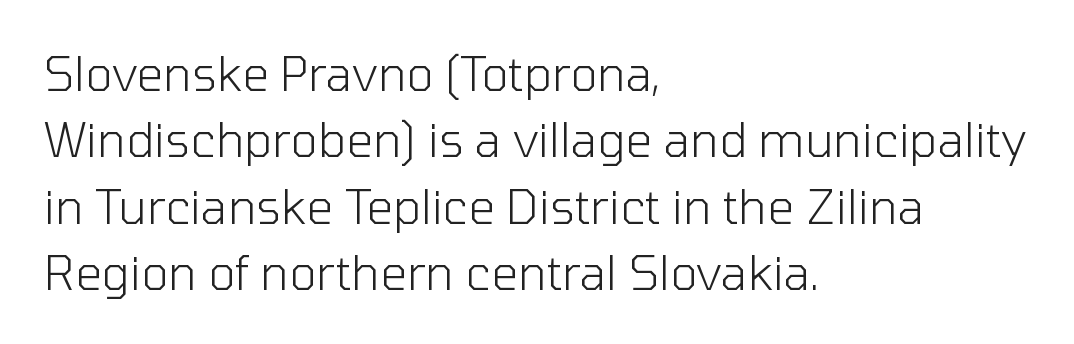
Q: Is the text bold? A: No.
Q: Is the text italic (slanted)? A: No, it is upright.
Q: Is the typeface a serif or a sans-serif typeface? A: Sans-serif.
Q: Is the text underlined? A: No.
Q: How is the paragraph aligned? A: Left-aligned.
Q: Is the spacing between letters normal or unusually wide? A: Normal.
Q: Is the spacing between lines tight, normal or loose? A: Normal.
Q: Width (condensed, normal, or wide)? A: Normal.
Q: Stroke contrast? A: Low.
Q: x-height? A: Medium.
Q: Monospaced? A: No.
